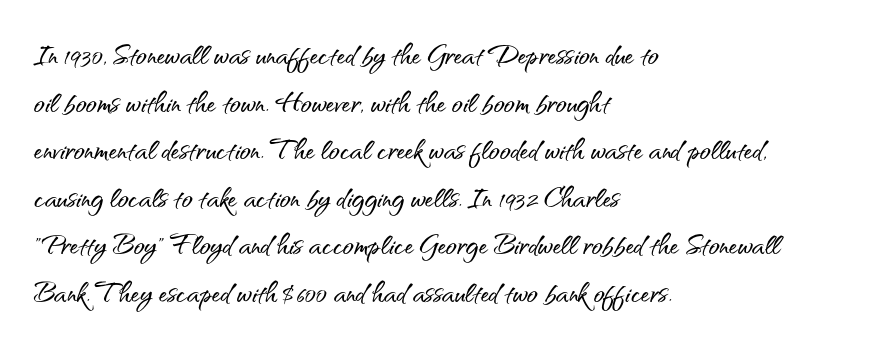
Q: Is the text italic (slanted)? A: Yes.
Q: Is the typeface a serif or a sans-serif typeface? A: Sans-serif.
Q: Is the text underlined? A: No.
Q: How is the paragraph aligned? A: Left-aligned.
Q: Is the spacing between letters normal or unusually wide? A: Normal.
Q: Is the spacing between lines tight, normal or loose? A: Normal.
Q: Width (condensed, normal, or wide)? A: Normal.
Q: Stroke contrast? A: Medium.
Q: x-height? A: Small.
Q: Monospaced? A: No.
